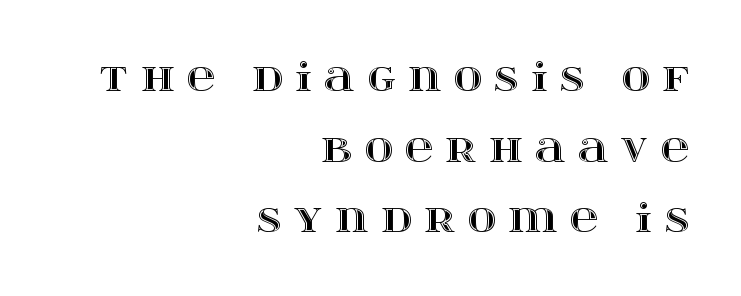
Q: Is the text italic (slanted)? A: No, it is upright.
Q: Is the text underlined? A: No.
Q: How is the paragraph aligned? A: Right-aligned.
Q: Is the spacing between letters normal or unusually wide? A: Unusually wide.
Q: Width (condensed, normal, or wide)? A: Wide.
Q: x-height? A: Large.
Q: Monospaced? A: No.
